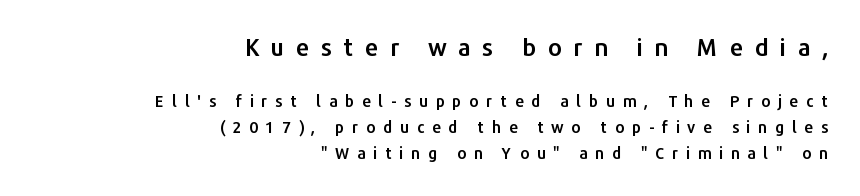
Q: Is the text italic (slanted)? A: No, it is upright.
Q: Is the text underlined? A: No.
Q: How is the paragraph aligned? A: Right-aligned.
Q: Is the spacing between letters normal or unusually wide? A: Unusually wide.
Q: Is the spacing between lines tight, normal or loose? A: Normal.
Q: Which block of text is set in a larger size, the first (top) or the second (bottom)? A: The first (top) one.
